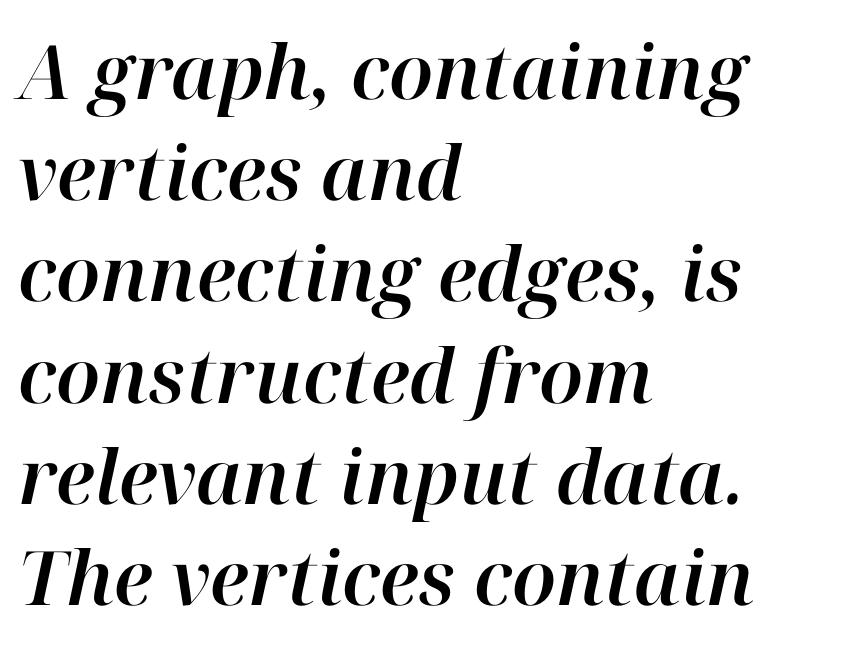
Think of a printed novel: that variable character pitch is what you see here. Unmarked baselines from the first word to the last. Every row of glyphs begins at an identical x-position on the left. Posture: slanted. Students, note that the glyphs here touch the page at normal intervals. Baseline-to-baseline distance is the conventional proportion of letter height.
